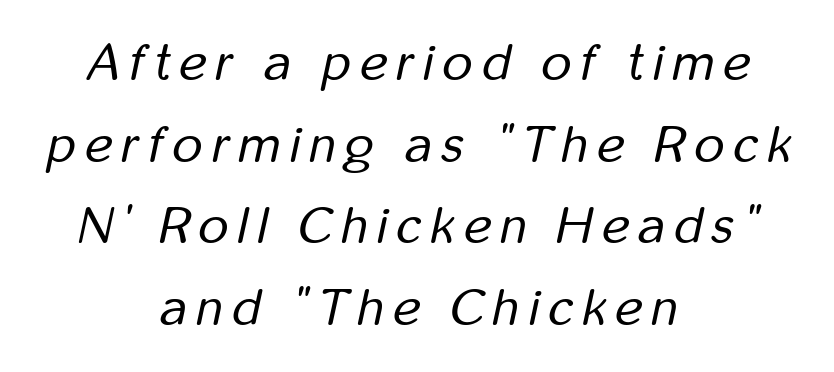
Q: Is the text bold? A: No.
Q: Is the text italic (slanted)? A: Yes, it leans right by about 12 degrees.
Q: Is the text underlined? A: No.
Q: How is the paragraph aligned? A: Centered.
Q: Is the spacing between lines tight, normal or loose? A: Normal.
Q: Width (condensed, normal, or wide)? A: Condensed.
Q: Stroke contrast? A: Low.
Q: x-height? A: Medium.
Q: Monospaced? A: No.
